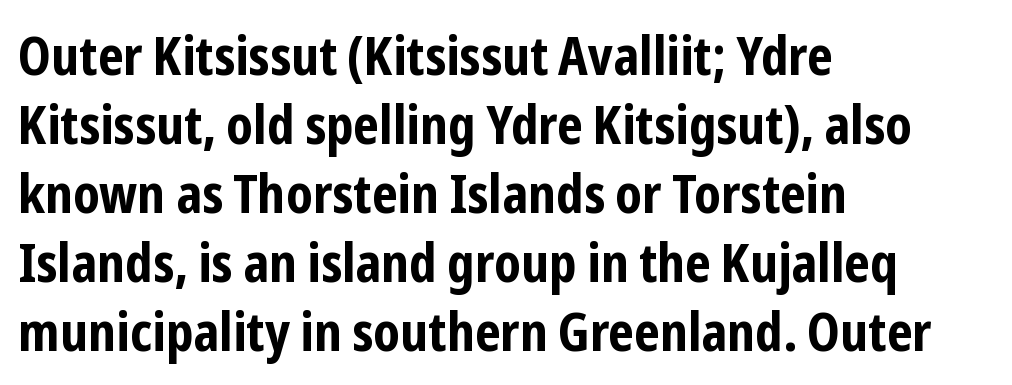
The image shows 53 px bold, condensed sans-serif type, upright; set left-aligned, normal line spacing (1.3x), normal letter spacing, not underlined; low stroke contrast and a medium x-height.
